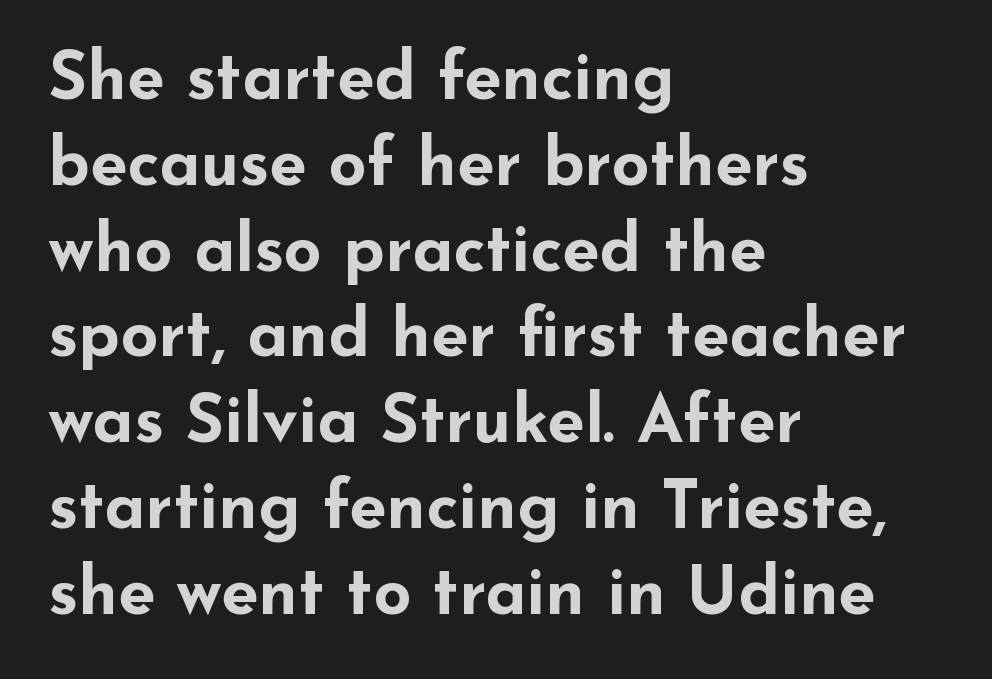
Its strokes are broad and dark, the hallmark of bold type. Looks like regular typesetting: each glyph gets only the width it needs. Horizontally, the lines are justified to the leading edge only. Each row of text sits above clean, open space. The space between consecutive lines is moderate.
